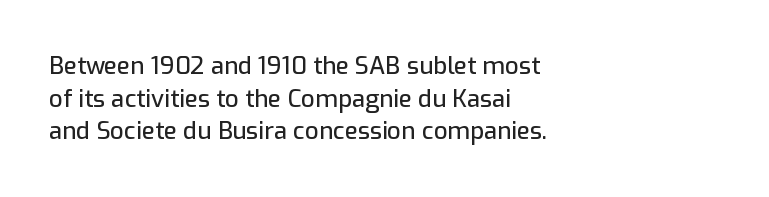
{"italic": "no", "underline": "no", "align": "left", "line_spacing": "normal", "line_spacing_ratio": 1.36, "letter_spacing": "normal", "letter_spacing_em": 0.0, "glyph_px": 24}
